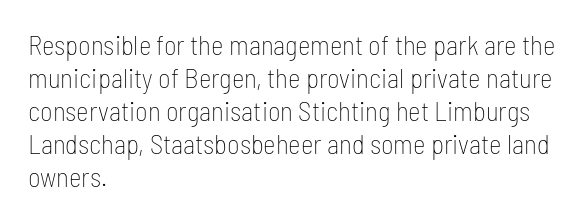
The type sits square on the baseline with zero lean. All the whitespace from short lines collects on the right. Students, note that the glyphs here touch the page at normal intervals. Weight class: somewhere from thin through regular. The foot of each line stays bare and open.
